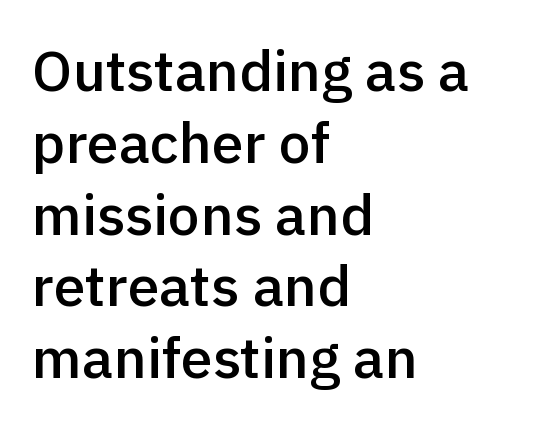
{"serif": "no", "italic": "no", "bold": "semi", "weight": "semibold", "width": "normal", "x_height": "medium", "monospaced": "no", "underline": "no", "align": "left", "line_spacing": "normal", "line_spacing_ratio": 1.26, "letter_spacing": "normal", "letter_spacing_em": 0.0, "glyph_px": 57}
